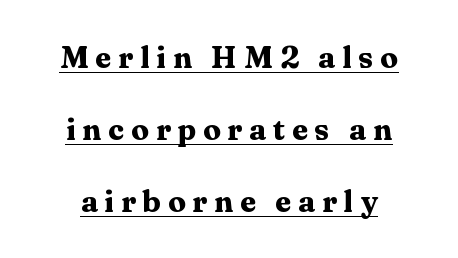
I'd call this a serif setting — the letters wear small feet. The typesetter has applied underlining to the passage shown. Posture: straight, roman, zero tilt. Each glyph is drawn with heavy, bold strokes. Someone cranked the tracking dial way up on this one.
